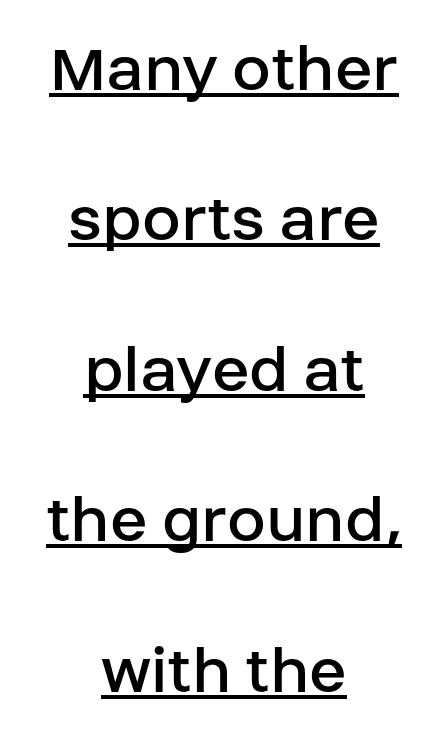
Q: Is the text bold? A: No.
Q: Is the text italic (slanted)? A: No, it is upright.
Q: Is the typeface a serif or a sans-serif typeface? A: Sans-serif.
Q: Is the text underlined? A: Yes.
Q: How is the paragraph aligned? A: Centered.
Q: Is the spacing between letters normal or unusually wide? A: Normal.
Q: Is the spacing between lines tight, normal or loose? A: Loose.
Q: Width (condensed, normal, or wide)? A: Normal.
Q: Stroke contrast? A: Low.
Q: x-height? A: Large.
Q: Monospaced? A: No.
